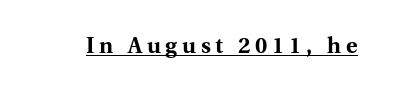
{"italic": "no", "bold": "yes", "underline": "yes", "letter_spacing": "wide", "letter_spacing_em": 0.22, "glyph_px": 22}
